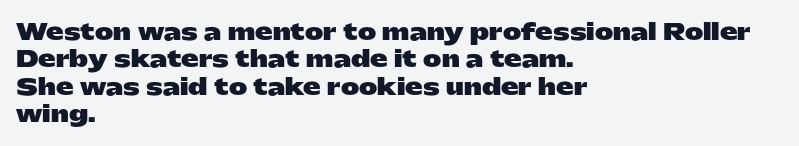
Q: Is the text bold? A: Yes.
Q: Is the text italic (slanted)? A: No, it is upright.
Q: Is the text underlined? A: No.
Q: How is the paragraph aligned? A: Left-aligned.
Q: Is the spacing between letters normal or unusually wide? A: Normal.
